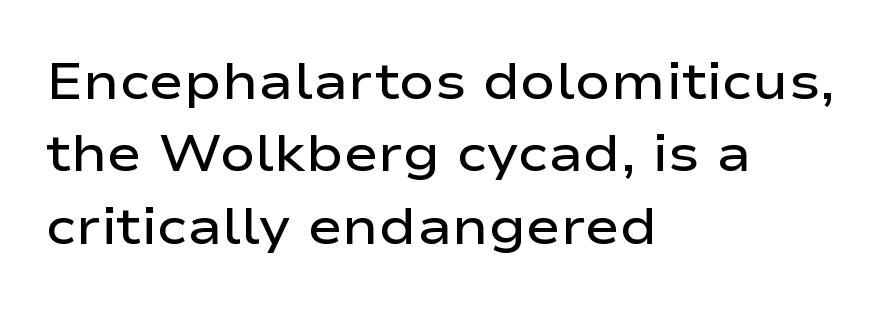
Q: Is the text bold? A: Semi-bold.
Q: Is the text italic (slanted)? A: No, it is upright.
Q: Is the typeface a serif or a sans-serif typeface? A: Sans-serif.
Q: Is the text underlined? A: No.
Q: How is the paragraph aligned? A: Left-aligned.
Q: Is the spacing between letters normal or unusually wide? A: Normal.
Q: Is the spacing between lines tight, normal or loose? A: Normal.
Q: Width (condensed, normal, or wide)? A: Wide.
Q: Stroke contrast? A: Low.
Q: x-height? A: Medium.
Q: Monospaced? A: No.
